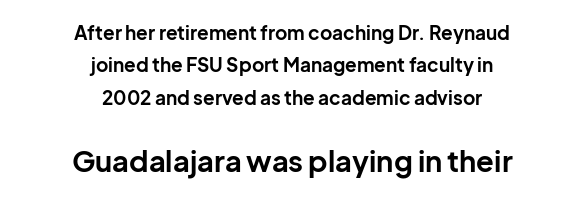
{"serif": "no", "italic": "no", "bold": "yes", "weight": "bold", "width": "normal", "stroke_contrast": "low", "x_height": "medium", "monospaced": "no", "underline": "no", "align": "center", "line_spacing_ratio": 1.71, "letter_spacing": "normal", "letter_spacing_em": 0.0, "larger_block": "second", "size_ratio": 1.53, "glyph_px": 29}
